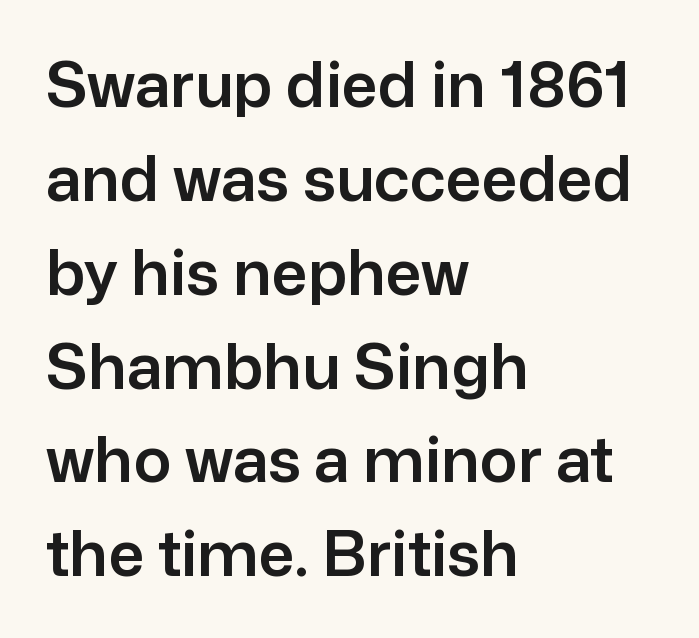
Q: Is the text italic (slanted)? A: No, it is upright.
Q: Is the typeface a serif or a sans-serif typeface? A: Sans-serif.
Q: Is the text underlined? A: No.
Q: How is the paragraph aligned? A: Left-aligned.
Q: Is the spacing between letters normal or unusually wide? A: Normal.
Q: Is the spacing between lines tight, normal or loose? A: Normal.
Q: Width (condensed, normal, or wide)? A: Normal.
Q: Stroke contrast? A: Low.
Q: x-height? A: Medium.
Q: Monospaced? A: No.
